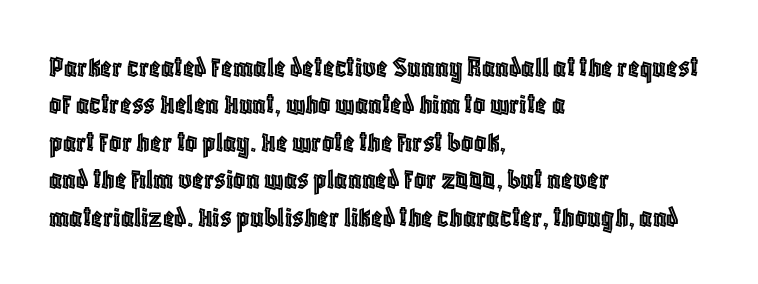
{"italic": "no", "width": "condensed", "x_height": "large", "monospaced": "no", "underline": "no", "align": "left", "line_spacing": "normal", "line_spacing_ratio": 1.25, "letter_spacing": "normal", "letter_spacing_em": 0.0, "glyph_px": 30}
